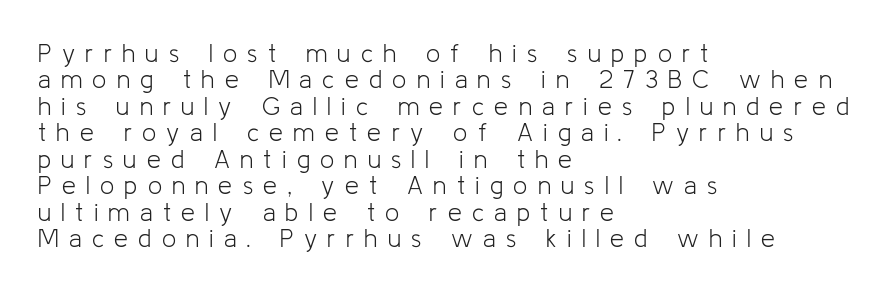
Q: Is the text bold? A: No.
Q: Is the text italic (slanted)? A: No, it is upright.
Q: Is the text underlined? A: No.
Q: How is the paragraph aligned? A: Left-aligned.
Q: Is the spacing between letters normal or unusually wide? A: Unusually wide.
Q: Is the spacing between lines tight, normal or loose? A: Tight.
